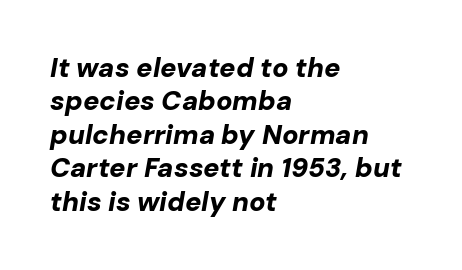
The image shows 27 px bold type, italic (leaning right); set left-aligned, line spacing 1.24x, normal letter spacing, not underlined.
